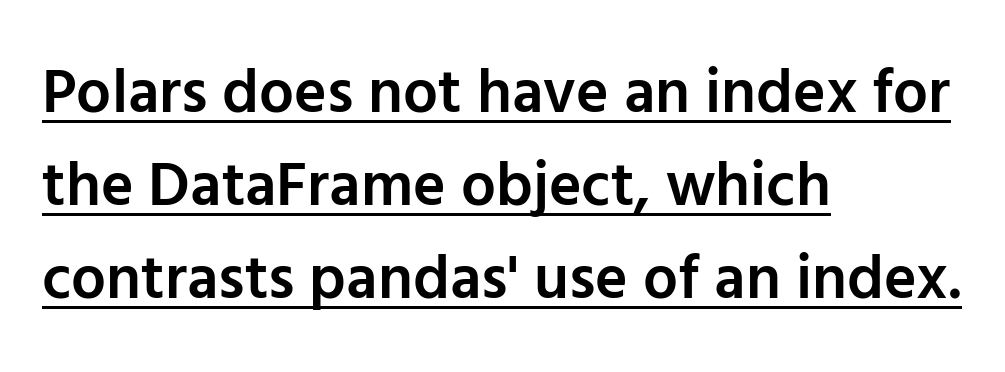
{"serif": "no", "italic": "no", "bold": "semi", "weight": "semibold", "width": "normal", "stroke_contrast": "low", "x_height": "medium", "monospaced": "no", "underline": "yes", "align": "left", "line_spacing": "normal", "line_spacing_ratio": 1.5, "letter_spacing": "normal", "letter_spacing_em": 0.0, "glyph_px": 62}
